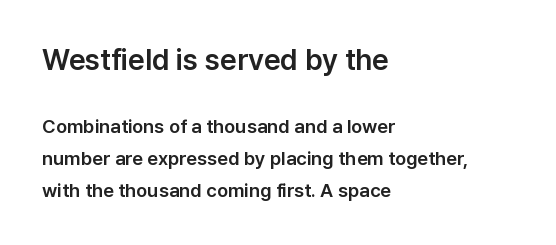
Q: Is the text italic (slanted)? A: No, it is upright.
Q: Is the typeface a serif or a sans-serif typeface? A: Sans-serif.
Q: Is the text underlined? A: No.
Q: How is the paragraph aligned? A: Left-aligned.
Q: Is the spacing between letters normal or unusually wide? A: Normal.
Q: Is the spacing between lines tight, normal or loose? A: Normal.
Q: Which block of text is set in a larger size, the first (top) or the second (bottom)? A: The first (top) one.
Q: Width (condensed, normal, or wide)? A: Normal.
Q: Stroke contrast? A: Low.
Q: x-height? A: Medium.
Q: Monospaced? A: No.
